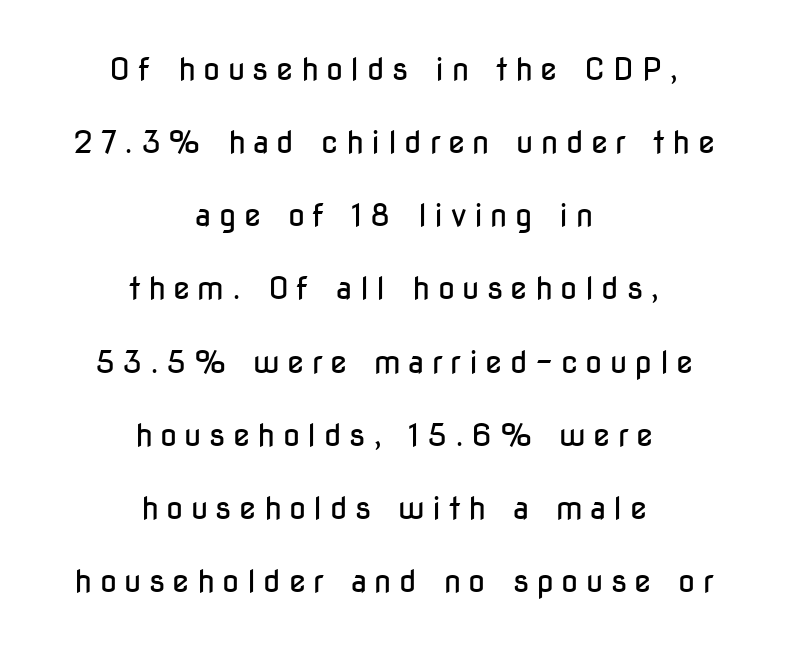
Q: Is the text bold? A: No.
Q: Is the text italic (slanted)? A: No, it is upright.
Q: Is the typeface a serif or a sans-serif typeface? A: Sans-serif.
Q: Is the text underlined? A: No.
Q: How is the paragraph aligned? A: Centered.
Q: Is the spacing between letters normal or unusually wide? A: Unusually wide.
Q: Is the spacing between lines tight, normal or loose? A: Loose.
Q: Width (condensed, normal, or wide)? A: Condensed.
Q: Stroke contrast? A: Low.
Q: x-height? A: Medium.
Q: Monospaced? A: No.
